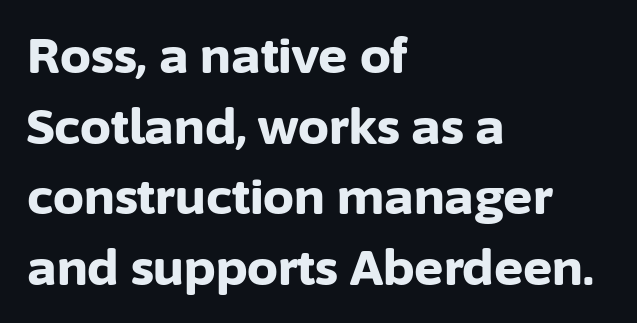
The image shows 49 px bold sans-serif type, upright; set left-aligned, normal line spacing (1.44x), normal letter spacing, not underlined; low stroke contrast and a medium x-height.
